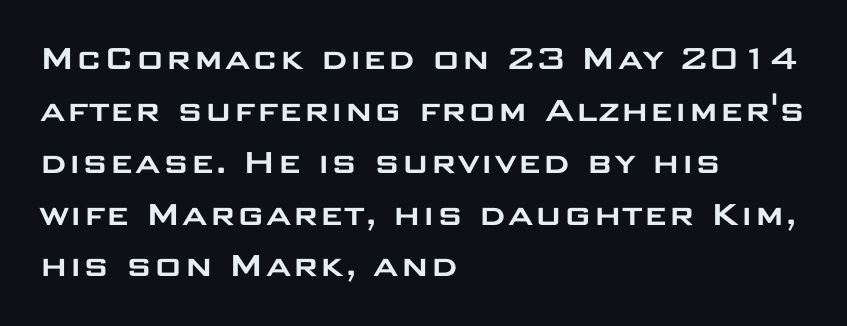
Q: Is the text italic (slanted)? A: No, it is upright.
Q: Is the typeface a serif or a sans-serif typeface? A: Sans-serif.
Q: Is the text underlined? A: No.
Q: How is the paragraph aligned? A: Left-aligned.
Q: Is the spacing between letters normal or unusually wide? A: Normal.
Q: Is the spacing between lines tight, normal or loose? A: Normal.
Q: Width (condensed, normal, or wide)? A: Wide.
Q: Stroke contrast? A: Low.
Q: x-height? A: Large.
Q: Monospaced? A: No.
